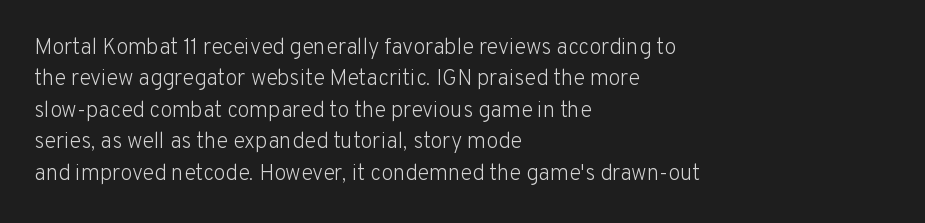
{"italic": "no", "bold": "no", "underline": "no", "align": "left", "line_spacing": "normal", "line_spacing_ratio": 1.43, "letter_spacing": "normal", "letter_spacing_em": 0.0, "glyph_px": 22}
